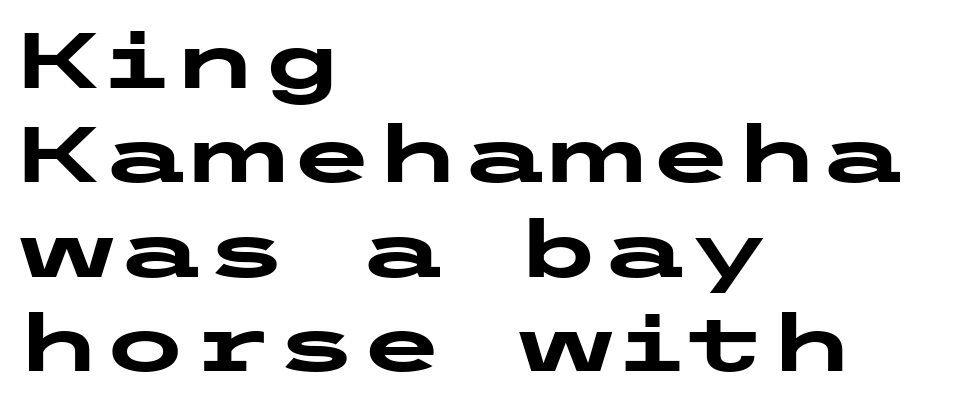
Q: Is the text bold? A: Yes.
Q: Is the text italic (slanted)? A: No, it is upright.
Q: Is the typeface a serif or a sans-serif typeface? A: Sans-serif.
Q: Is the text underlined? A: No.
Q: How is the paragraph aligned? A: Left-aligned.
Q: Is the spacing between letters normal or unusually wide? A: Normal.
Q: Width (condensed, normal, or wide)? A: Wide.
Q: Stroke contrast? A: Low.
Q: x-height? A: Medium.
